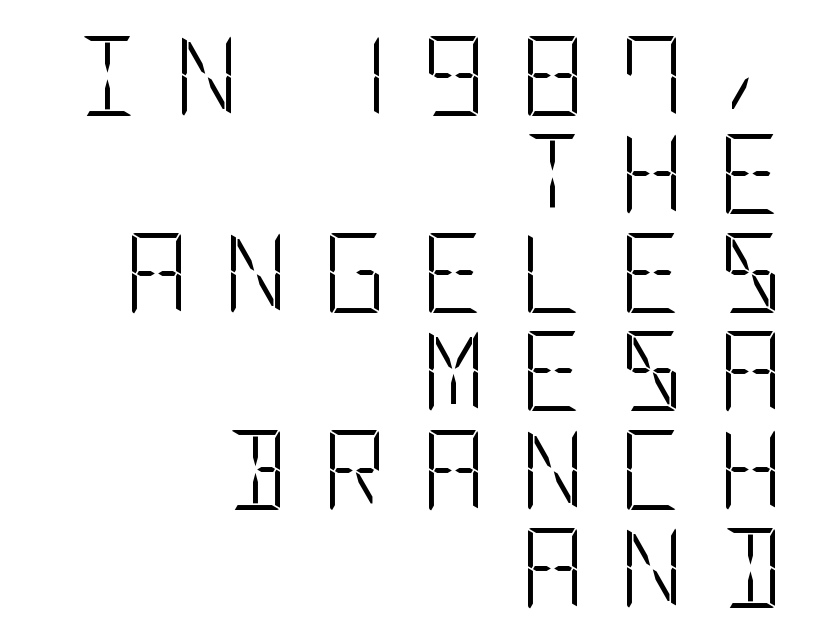
The image shows 80 px light, condensed sans-serif type, upright; set right-aligned, line spacing 1.23x, unusually wide letter spacing (+0.42 em), not underlined; low stroke contrast and a large x-height.
